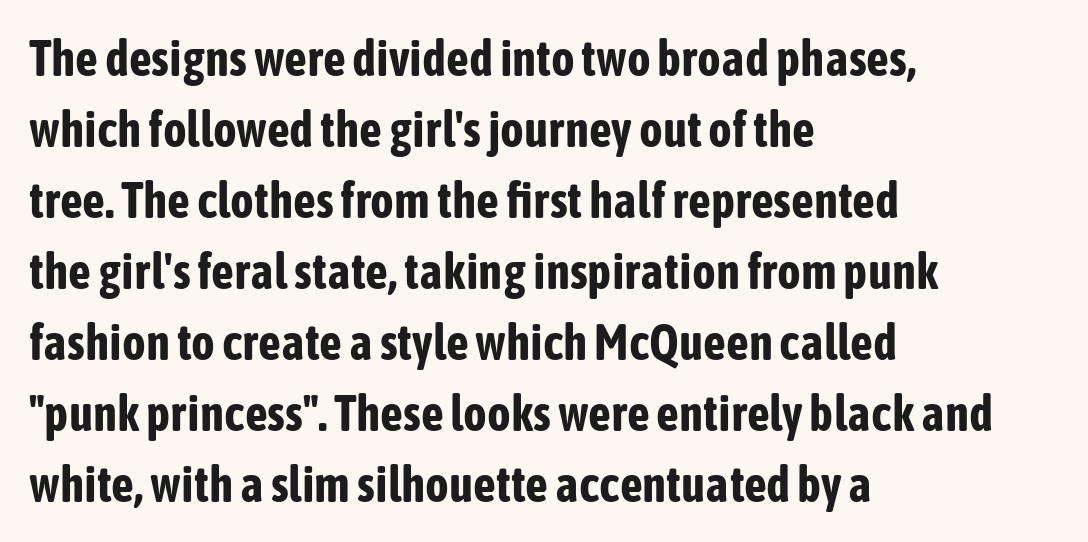
Do the characters align in a grid? No, the font is proportional. Vertically, the passage feels balanced, rows spaced as you'd expect. As a designer I'd log this as weight 700, bold. The typography opts for an upright posture over an oblique one. Nothing sits at the stroke ends, so this counts as sans-serif.
